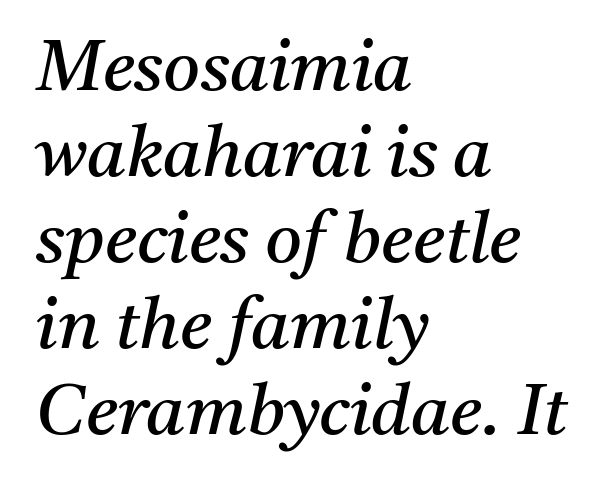
The image shows 71 px regular-weight serif type, italic (leaning right); set left-aligned, line spacing 1.21x, normal letter spacing, not underlined; medium stroke contrast and a medium x-height.
